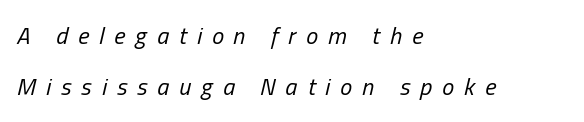
Inter-character spacing is expanded well beyond the font's built-in metrics. Slant detected: the letters are inclined. Horizontal alignment here is leftward, the default for most running prose. Beneath every word, the page is bare. Weight: in the light-to-regular range. Interline gaps are noticeably wide in this sample.
